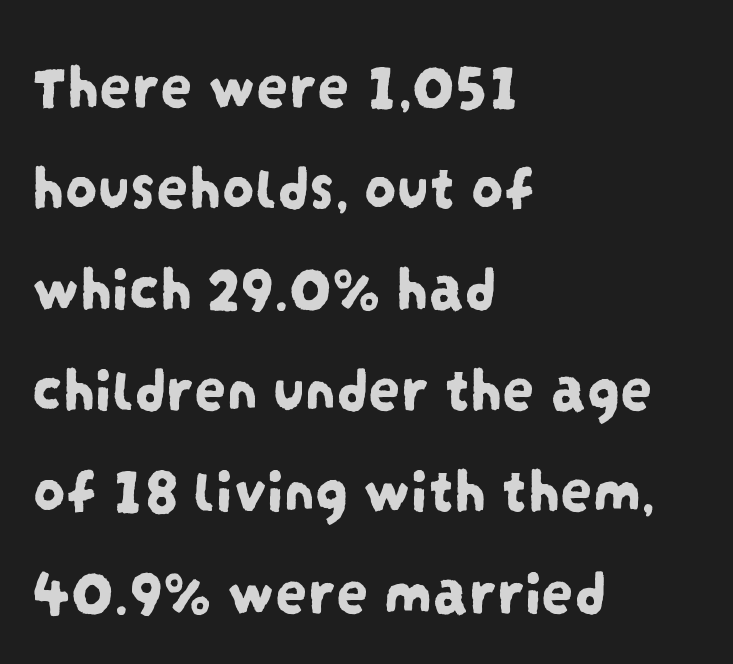
The image shows 64 px condensed sans-serif type; set left-aligned, normal line spacing (1.58x), normal letter spacing, not underlined; low stroke contrast and a large x-height.
